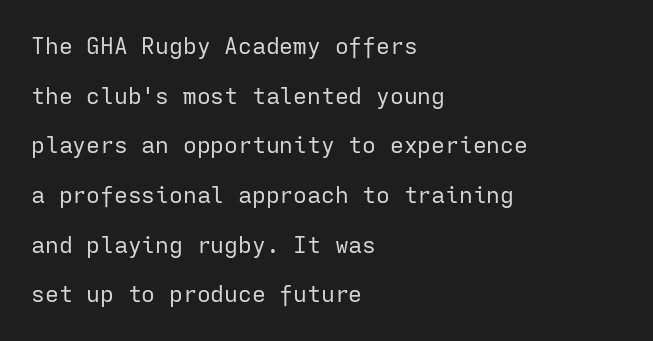
{"italic": "no", "bold": "no", "underline": "no", "align": "left", "line_spacing": "loose", "line_spacing_ratio": 2.16, "letter_spacing": "normal", "letter_spacing_em": 0.0, "glyph_px": 23}
